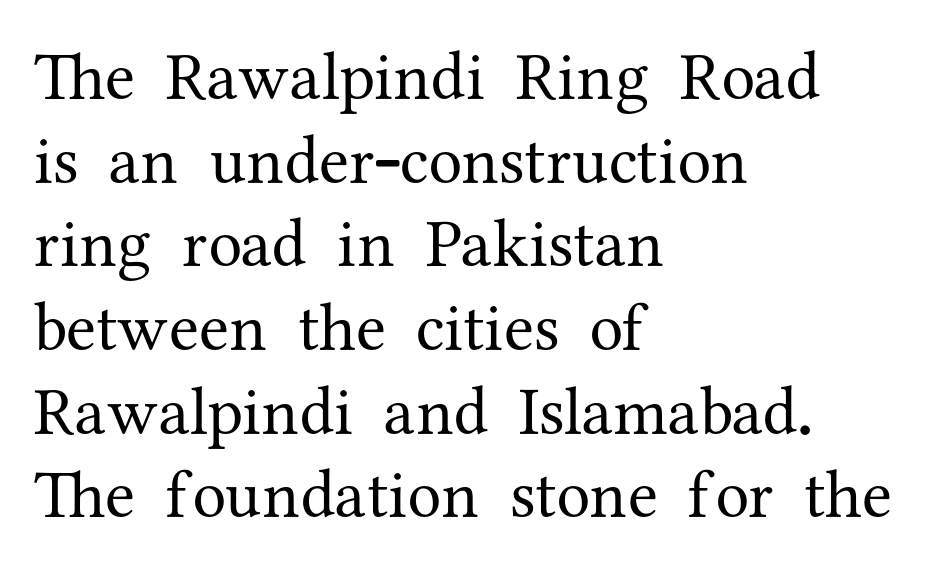
{"serif": "yes", "italic": "no", "bold": "no", "weight": "regular", "width": "normal", "stroke_contrast": "medium", "x_height": "medium", "monospaced": "no", "underline": "no", "align": "left", "line_spacing_ratio": 1.23, "letter_spacing": "normal", "letter_spacing_em": 0.0, "glyph_px": 68}
